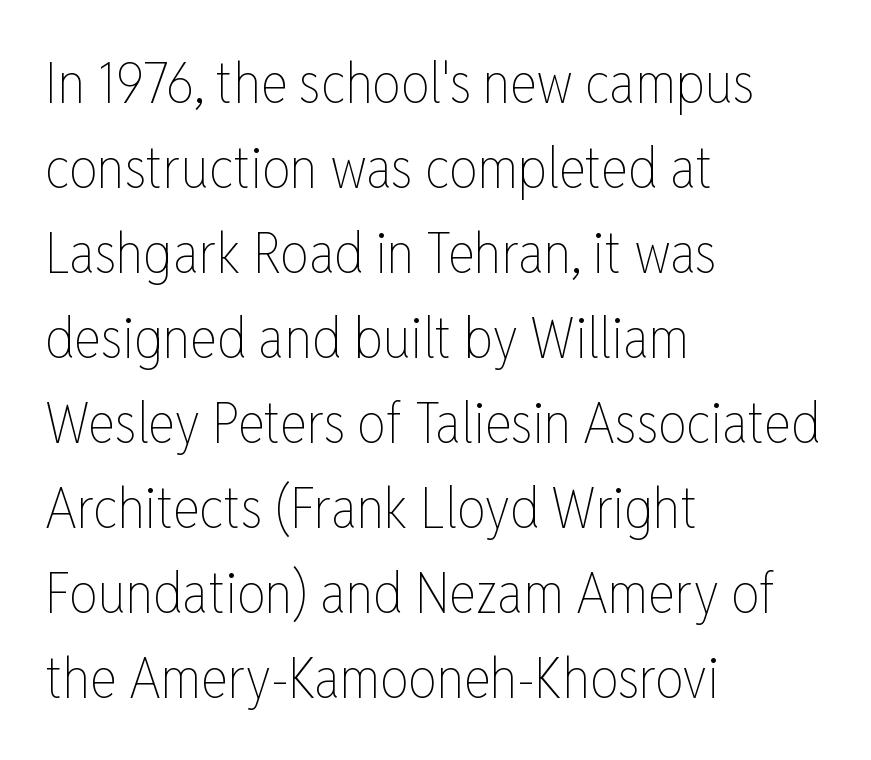
{"italic": "no", "bold": "no", "weight": "thin", "width": "condensed", "stroke_contrast": "low", "x_height": "medium", "monospaced": "no", "underline": "no", "align": "left", "line_spacing": "normal", "line_spacing_ratio": 1.49, "letter_spacing": "normal", "letter_spacing_em": 0.0, "glyph_px": 57}
